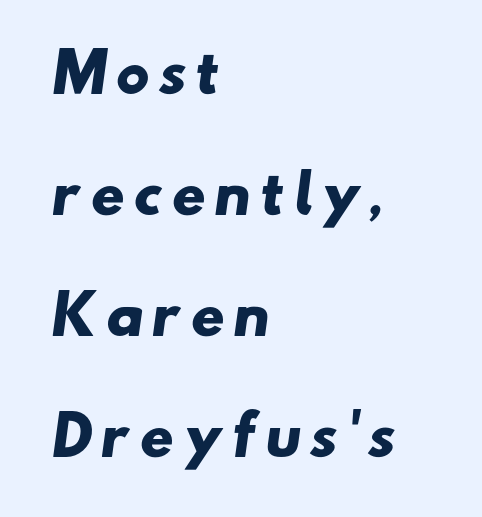
A dark, heavy texture on the line: the type is bold. Is this a fixed-width face? No — the glyphs have proportional, varying widths. Reading down the block, your eye returns to a fixed left position each line. The leading is generous, giving the passage an open texture.
